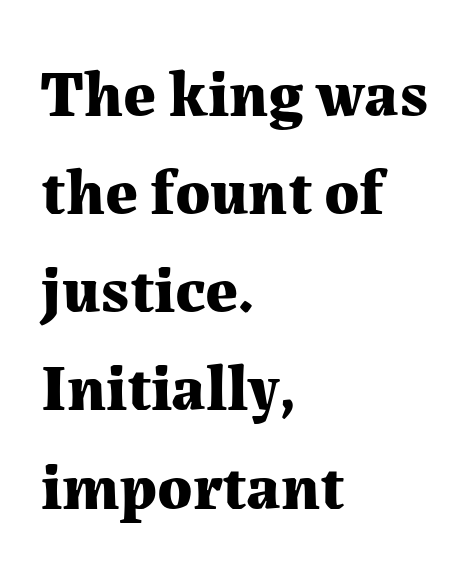
Leftover space on each line is placed entirely after the last word. Heavy, bold letterforms. Notice how the stems are strictly vertical — no italics here. The passage shown is not underscored anywhere. A typesetter would call this zero additional tracking.
